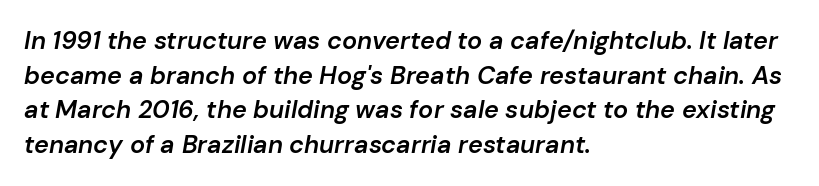
The image shows 25 px text type, italic (leaning right); set left-aligned, normal line spacing (1.39x), normal letter spacing, not underlined.
